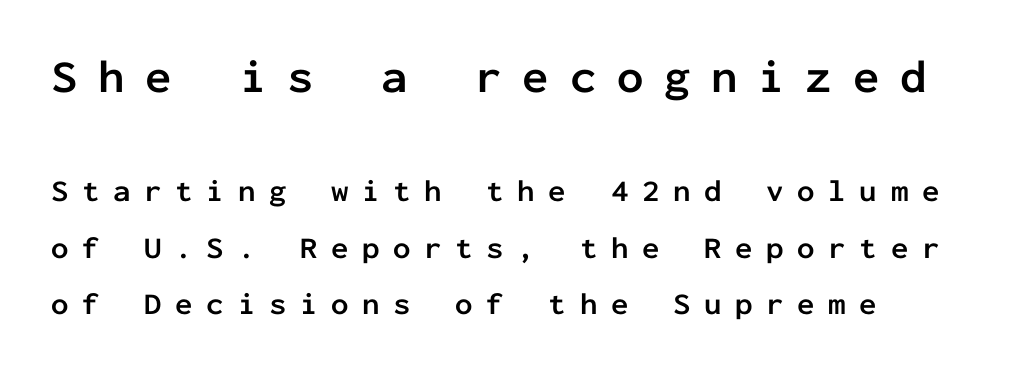
Check the space under the baseline: it is left empty. Rendered with straight, roman letterforms. The rendering shrinks the type as you move from the upper chunk to the lower. In terms of letterform style, serifs are entirely absent.
